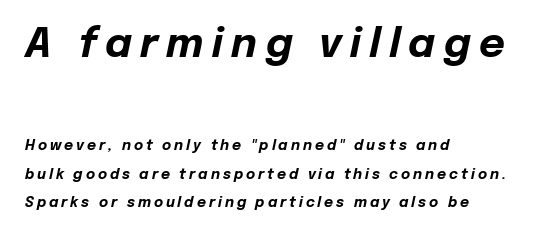
This rendering widens character spacing well past its baseline value. Large over small — that's the arrangement of the two blocks here. Bare-footed words on every line. Each letter keeps its own natural width here, so spacing adapts to shape. Compared with a centered layout, this one pins lines to the left instead.
